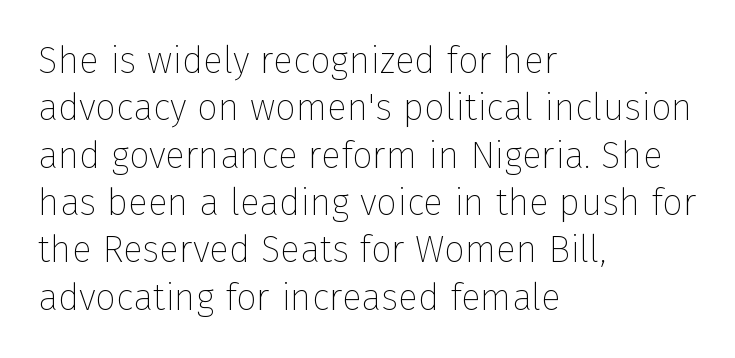
Q: Is the text bold? A: No.
Q: Is the text italic (slanted)? A: No, it is upright.
Q: Is the typeface a serif or a sans-serif typeface? A: Sans-serif.
Q: Is the text underlined? A: No.
Q: How is the paragraph aligned? A: Left-aligned.
Q: Is the spacing between letters normal or unusually wide? A: Normal.
Q: Is the spacing between lines tight, normal or loose? A: Normal.
Q: Width (condensed, normal, or wide)? A: Normal.
Q: Stroke contrast? A: Low.
Q: x-height? A: Medium.
Q: Monospaced? A: No.
